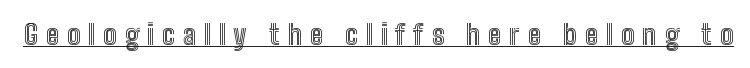
The image shows 28 px condensed type, upright; set unusually wide letter spacing (+0.29 em), underlined; a medium x-height.
